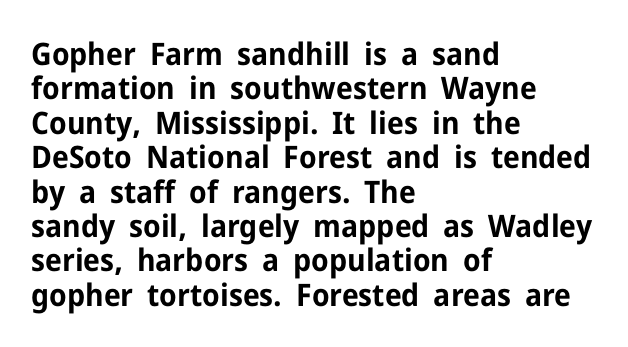
The image shows 31 px bold sans-serif type, upright; set left-aligned, tight line spacing (1.11x), normal letter spacing, not underlined; low stroke contrast and a medium x-height.
